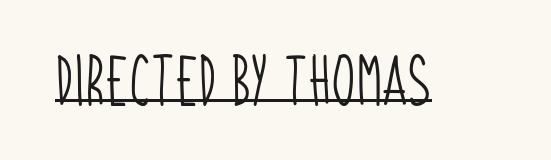
Classification — sans serif. Do the characters align in a grid? No, the font is proportional. These lines keep a tight, regular rhythm from letter to letter. No chunkiness to these letters — they're not bold. Somebody hit Ctrl+U on this one — the words are underlined.
